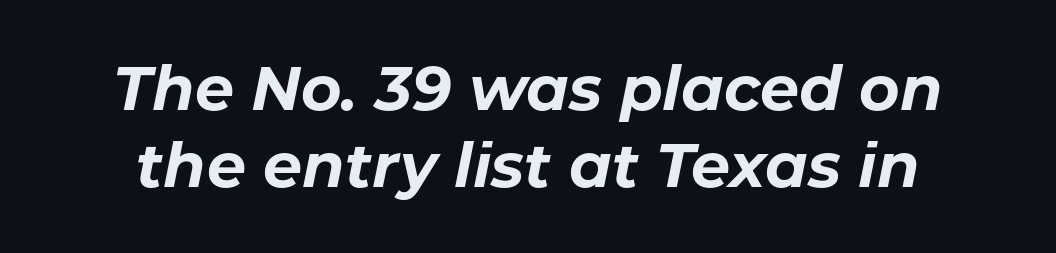
The image shows 62 px bold type, italic (leaning right); set normal line spacing (1.25x), normal letter spacing, not underlined; low stroke contrast and a medium x-height.
